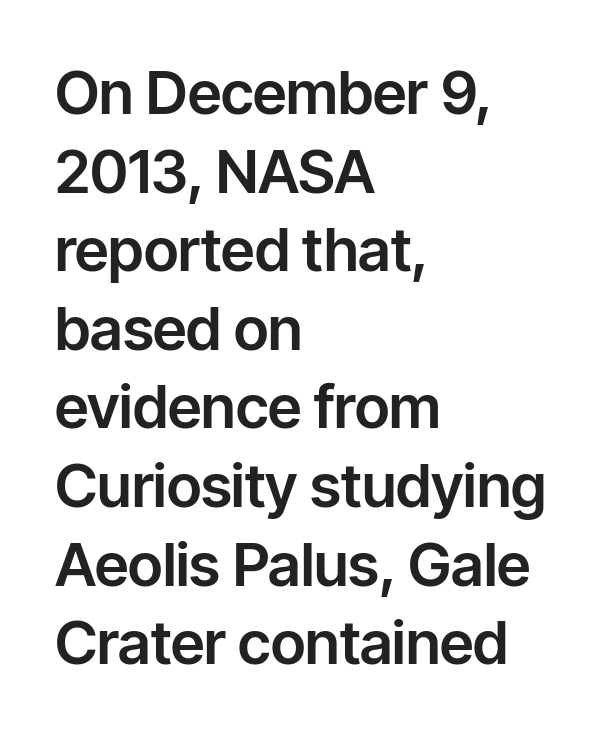
The lines in this sample share a left origin and differ only in where they stop. The font family rendered here belongs to the sans-serif group. The lettering holds an erect, upright posture throughout. Line spacing here is normal.
